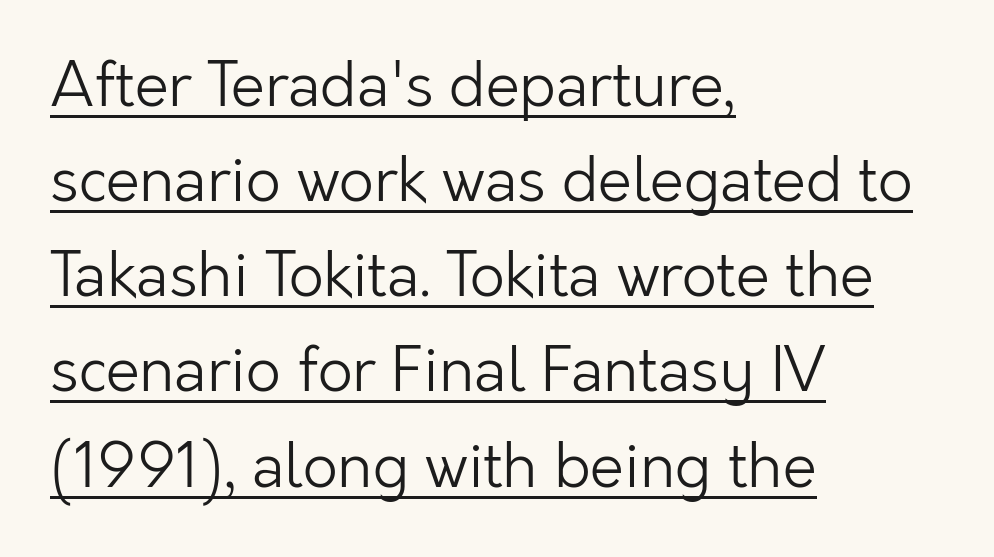
Q: Is the text bold? A: No.
Q: Is the text italic (slanted)? A: No, it is upright.
Q: Is the typeface a serif or a sans-serif typeface? A: Sans-serif.
Q: Is the text underlined? A: Yes.
Q: How is the paragraph aligned? A: Left-aligned.
Q: Is the spacing between letters normal or unusually wide? A: Normal.
Q: Is the spacing between lines tight, normal or loose? A: Normal.
Q: Width (condensed, normal, or wide)? A: Normal.
Q: Stroke contrast? A: Low.
Q: x-height? A: Medium.
Q: Monospaced? A: No.
